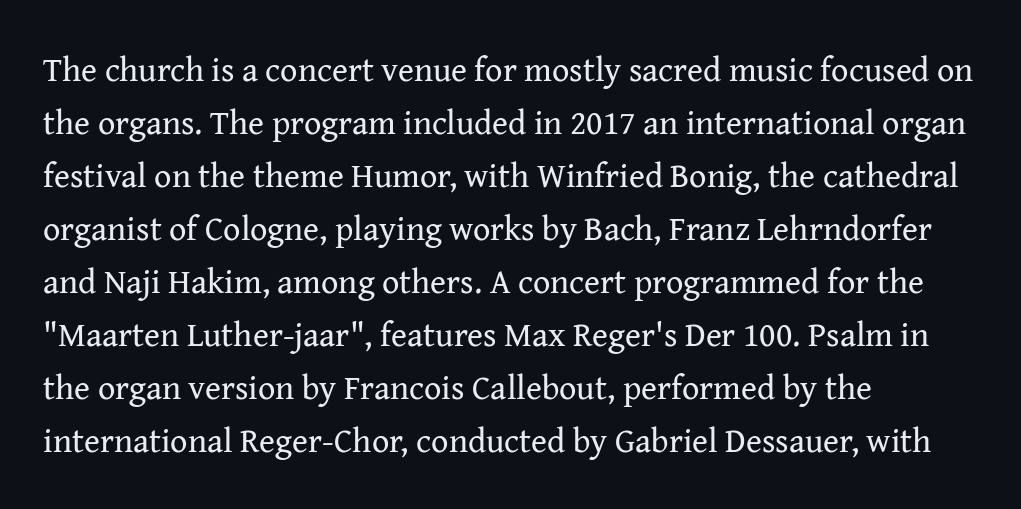
The leading is moderate, giving the passage an even texture. Compared with a centered layout, this one pins lines to the left instead. This rendering leaves character spacing at its baseline value. Notice how the stems are strictly vertical — no italics here.
